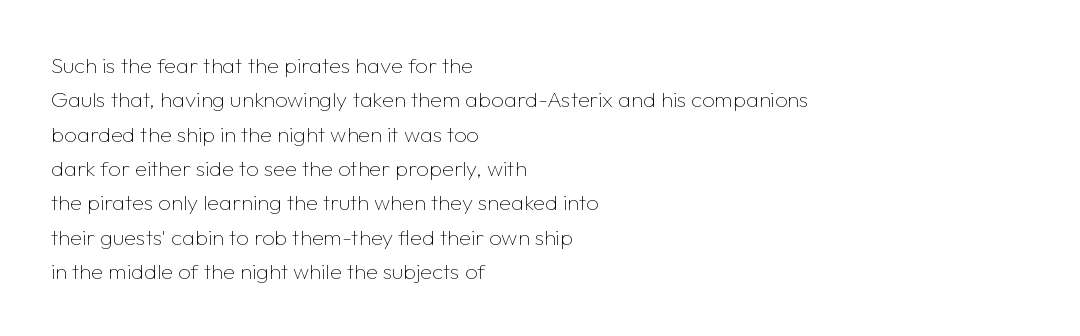
The specimen reads as upright at a glance. Is the stroke heavy? The answer is a plain regular-or-lighter. Clear beneath every line of the passage. Notice how descenders clear the ascenders below comfortably — that's standard leading.
